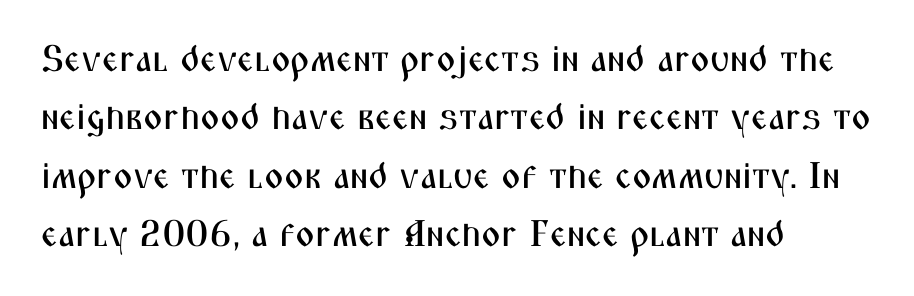
{"serif": "no", "italic": "no", "width": "condensed", "stroke_contrast": "medium", "x_height": "medium", "monospaced": "no", "underline": "no", "align": "left", "line_spacing": "normal", "line_spacing_ratio": 1.58, "letter_spacing": "normal", "letter_spacing_em": 0.0, "glyph_px": 37}
